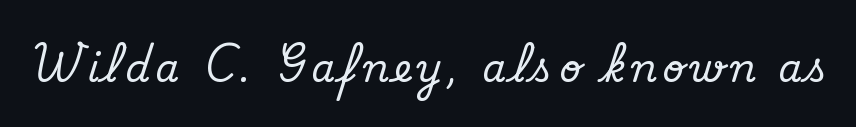
The image shows 38 px serif type; set not underlined; medium stroke contrast and a small x-height.
